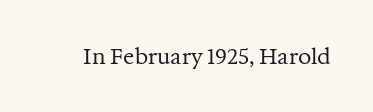
{"italic": "no", "bold": "no", "underline": "no", "letter_spacing": "normal", "letter_spacing_em": 0.0, "glyph_px": 21}
